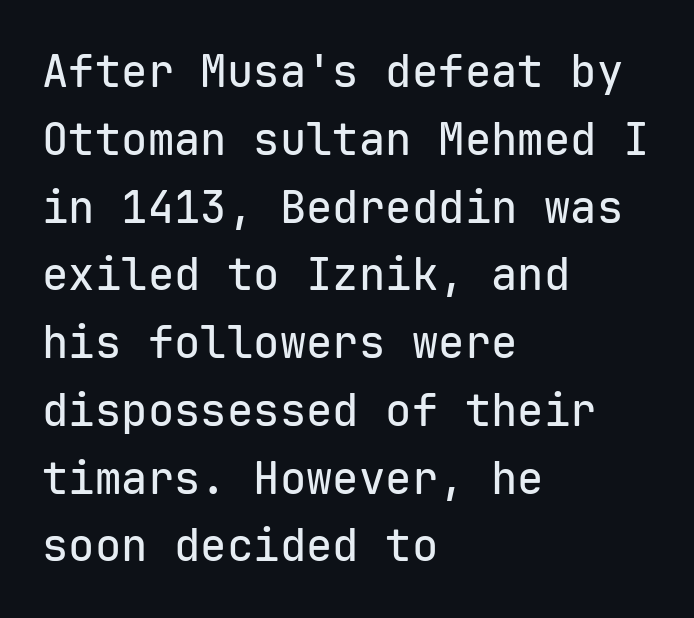
Q: Is the text italic (slanted)? A: No, it is upright.
Q: Is the typeface a serif or a sans-serif typeface? A: Sans-serif.
Q: Is the text underlined? A: No.
Q: How is the paragraph aligned? A: Left-aligned.
Q: Is the spacing between letters normal or unusually wide? A: Normal.
Q: Is the spacing between lines tight, normal or loose? A: Normal.
Q: Width (condensed, normal, or wide)? A: Normal.
Q: Stroke contrast? A: Low.
Q: x-height? A: Medium.
Q: Monospaced? A: Yes.
